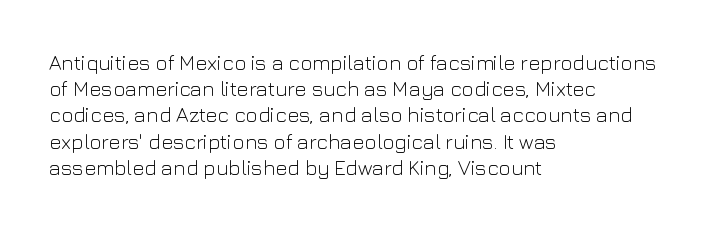
The image shows 21 px text type, upright; set left-aligned, normal line spacing (1.25x), normal letter spacing, not underlined.
